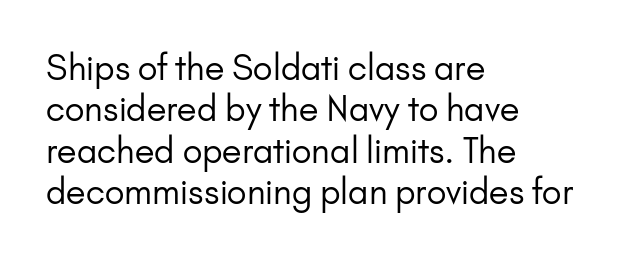
{"serif": "no", "italic": "no", "bold": "no", "weight": "regular", "width": "normal", "stroke_contrast": "low", "x_height": "small", "monospaced": "no", "underline": "no", "align": "left", "line_spacing_ratio": 1.22, "letter_spacing": "normal", "letter_spacing_em": 0.0, "glyph_px": 34}
